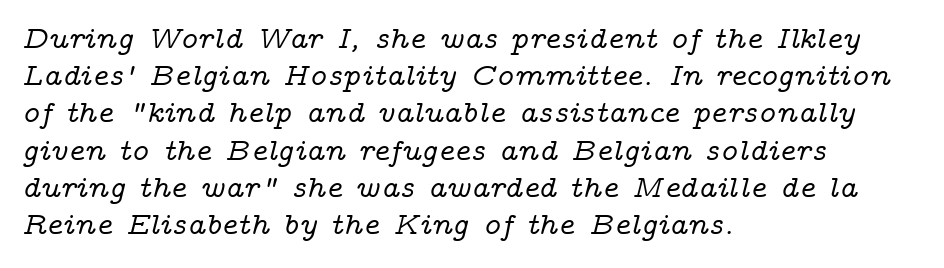
Q: Is the text italic (slanted)? A: Yes, it leans right by about 14 degrees.
Q: Is the typeface a serif or a sans-serif typeface? A: Serif.
Q: Is the text underlined? A: No.
Q: How is the paragraph aligned? A: Left-aligned.
Q: Is the spacing between letters normal or unusually wide? A: Normal.
Q: Width (condensed, normal, or wide)? A: Wide.
Q: Stroke contrast? A: Low.
Q: x-height? A: Medium.
Q: Monospaced? A: No.
